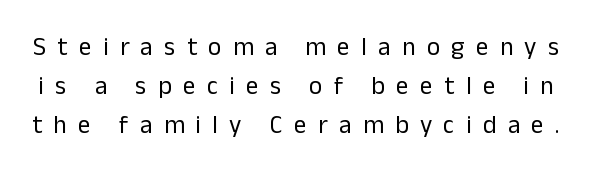
The image shows 25 px text type, upright; set normal line spacing (1.57x), unusually wide letter spacing (+0.46 em), not underlined.
